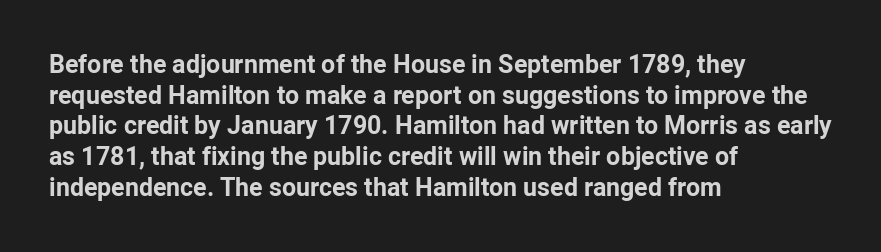
In CSS terms this would be text-align: left. Anything drawn beneath the words? Only blank space. Posture: upright roman. As a designer I'd log this as weight 700, bold.
